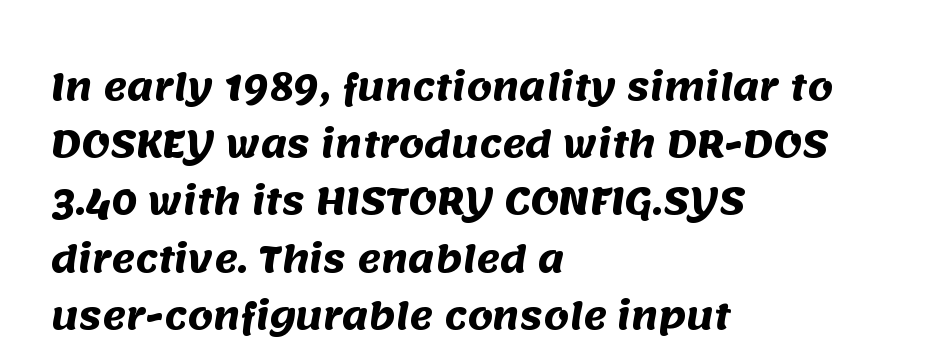
The image shows 36 px heavy sans-serif type; set left-aligned, normal line spacing (1.59x), normal letter spacing, not underlined; medium stroke contrast and a large x-height.
